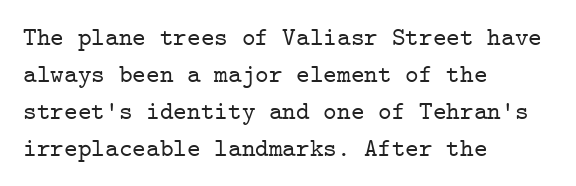
{"italic": "no", "underline": "no", "align": "left", "line_spacing": "normal", "line_spacing_ratio": 1.42, "letter_spacing": "normal", "letter_spacing_em": 0.0, "glyph_px": 26}
